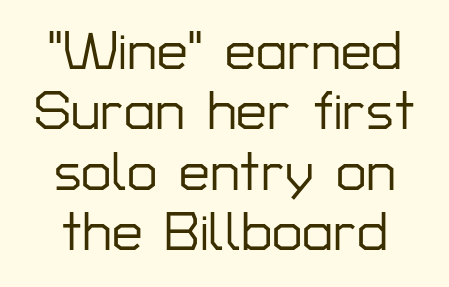
{"serif": "no", "italic": "no", "width": "normal", "stroke_contrast": "low", "x_height": "medium", "monospaced": "no", "underline": "no", "align": "center", "line_spacing": "tight", "line_spacing_ratio": 1.1, "letter_spacing": "normal", "letter_spacing_em": 0.0, "glyph_px": 55}
